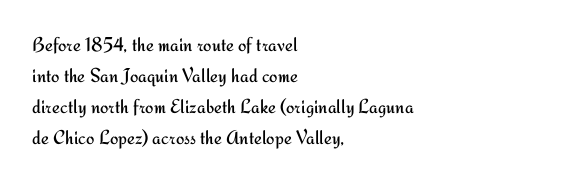
The image shows 20 px text type, upright; set left-aligned, normal line spacing (1.55x), normal letter spacing, not underlined.
